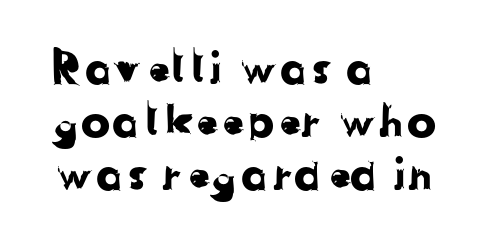
The image shows 44 px sans-serif type; set left-aligned, line spacing 1.2x, normal letter spacing, not underlined; low stroke contrast and a medium x-height.
